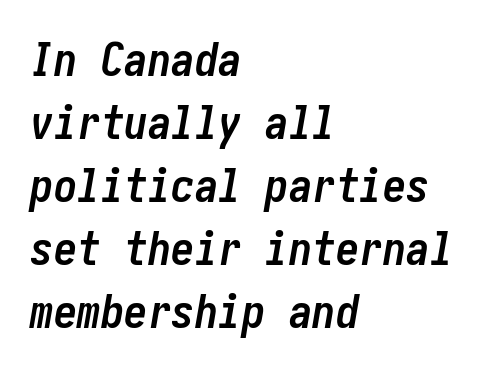
The whole block is typeset with a tilt. The words here are not underlined. Does the leading feel generous? No, just average. This rendering uses left alignment, leaving the right contour irregular.
